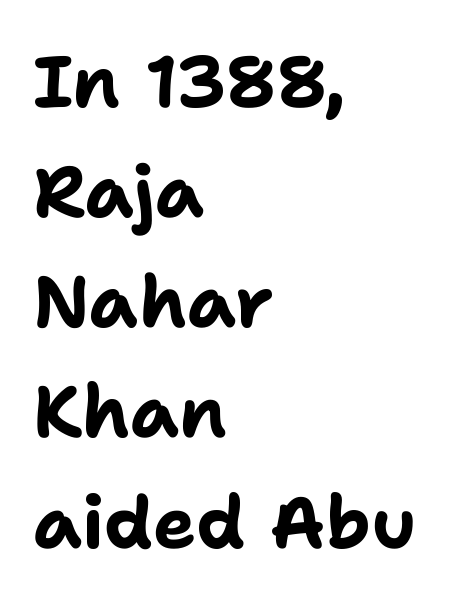
The typesetting leans heavy: a genuine bold. Underlining? Definitely not there. Each letter's strokes conclude bluntly, with no projecting serifs. The rendering uses natural spacing where letterforms have individual widths.
